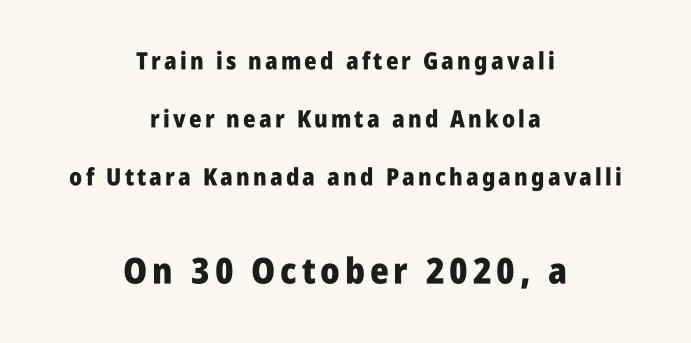
The second block has been scaled up relative to the first. Typeset on center — no edge is straight. The passage shown is typeset with a sans-serif family. Widely set lines give the paragraph a tall, airy silhouette. Check the space under the baseline: it is left empty. As a designer I'd log this as weight 700, bold.
